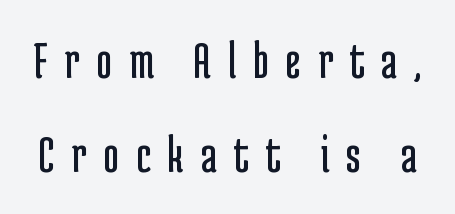
The image shows 54 px regular-weight, condensed sans-serif type, upright; set line spacing 1.75x, unusually wide letter spacing (+0.31 em), not underlined; low stroke contrast and a medium x-height.
